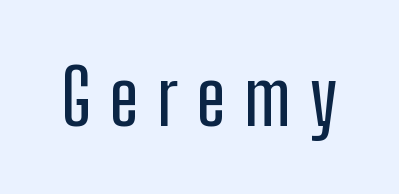
Q: Is the text italic (slanted)? A: No, it is upright.
Q: Is the typeface a serif or a sans-serif typeface? A: Sans-serif.
Q: Is the text underlined? A: No.
Q: Is the spacing between letters normal or unusually wide? A: Unusually wide.
Q: Width (condensed, normal, or wide)? A: Condensed.
Q: Stroke contrast? A: Low.
Q: x-height? A: Medium.
Q: Monospaced? A: No.
